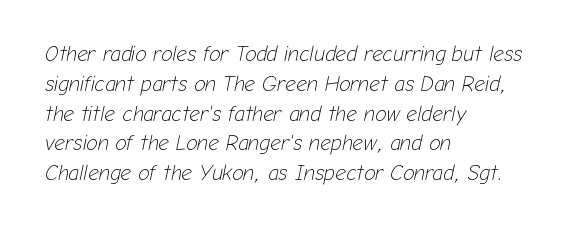
The image shows 21 px text type, italic (leaning right); set left-aligned, normal line spacing (1.42x), normal letter spacing, not underlined.
